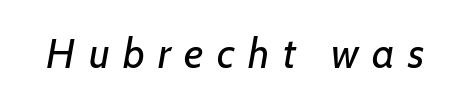
The image shows 42 px regular-weight type, italic (leaning right); set unusually wide letter spacing (+0.32 em), not underlined; low stroke contrast and a medium x-height.
